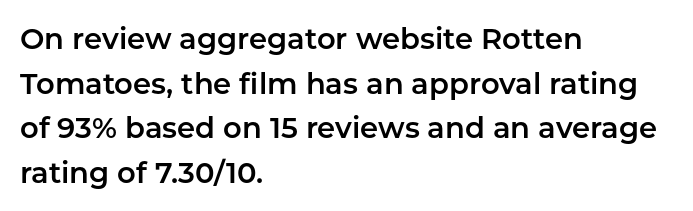
{"serif": "no", "italic": "no", "width": "normal", "stroke_contrast": "low", "x_height": "medium", "monospaced": "no", "underline": "no", "align": "left", "line_spacing": "normal", "line_spacing_ratio": 1.54, "letter_spacing": "normal", "letter_spacing_em": 0.0, "glyph_px": 29}
